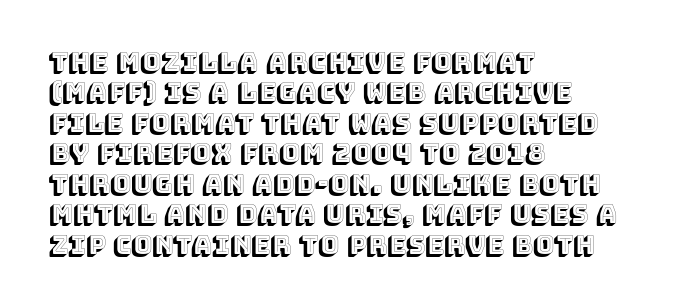
The image shows 25 px text type, upright; set left-aligned, line spacing 1.22x, normal letter spacing, not underlined.
